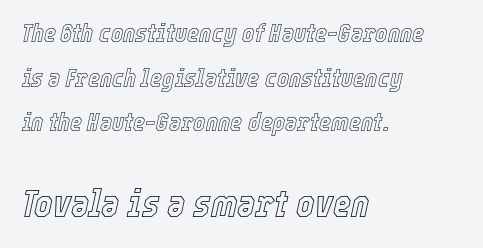
These lines stack with their left ends in a neat column. Any mark beneath the type? The region is blank. Block two is the big one; block one sits smaller above it. There's an unmistakable incline to the writing here. Proportional: the letters do not fall into vertical columns. A typesetter would call this zero additional tracking.
